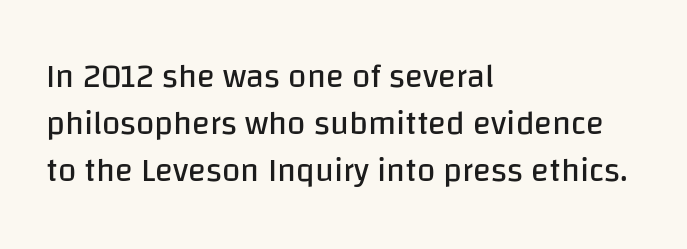
Q: Is the text bold? A: No.
Q: Is the text italic (slanted)? A: No, it is upright.
Q: Is the typeface a serif or a sans-serif typeface? A: Sans-serif.
Q: Is the text underlined? A: No.
Q: How is the paragraph aligned? A: Left-aligned.
Q: Is the spacing between letters normal or unusually wide? A: Normal.
Q: Is the spacing between lines tight, normal or loose? A: Normal.
Q: Width (condensed, normal, or wide)? A: Normal.
Q: Stroke contrast? A: Low.
Q: x-height? A: Large.
Q: Monospaced? A: No.
